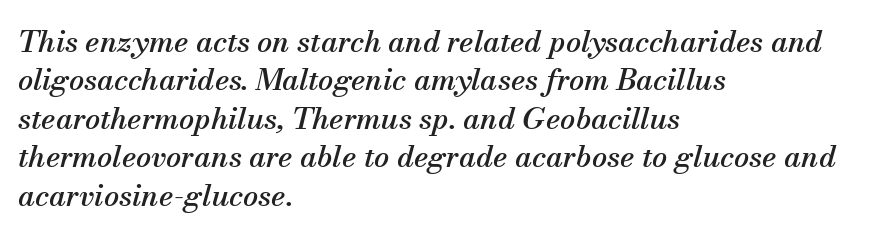
The font's italic variant was chosen for this text. Typeset ragged right — the left edge is the straight one. Character widths vary here, with narrow letters taking less room than wide ones. The passage shown is typeset with a serif family. There is no visible air inserted between adjacent glyphs. Reading down the column, the eye jumps a familiar distance to each next line.
